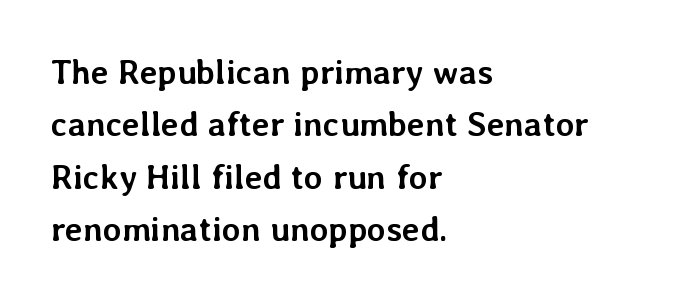
{"italic": "no", "bold": "yes", "weight": "semibold", "width": "normal", "stroke_contrast": "low", "x_height": "medium", "monospaced": "no", "underline": "no", "align": "left", "line_spacing": "normal", "line_spacing_ratio": 1.54, "letter_spacing": "normal", "letter_spacing_em": 0.0, "glyph_px": 34}
